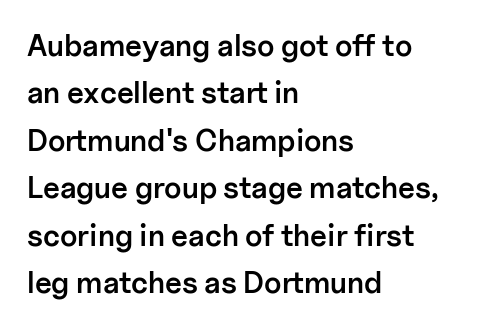
The typeface chosen for these lines omits serifs. Letters rest on an invisible, unmarked baseline. One-word summary of the alignment: left. A typesetter would call this proportional, since set widths differ per character.
